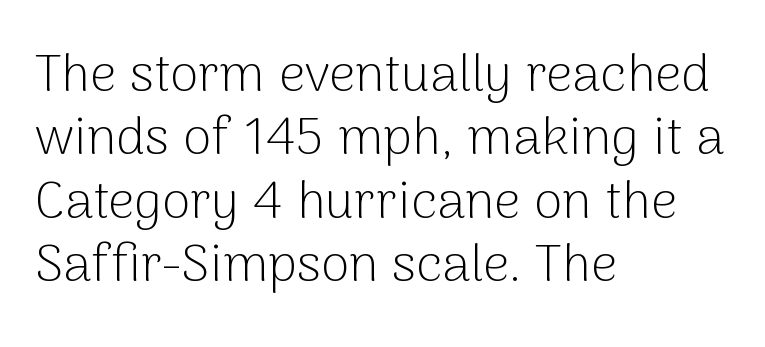
The image shows 52 px light sans-serif type, upright; set left-aligned, line spacing 1.22x, normal letter spacing, not underlined; low stroke contrast and a medium x-height.
